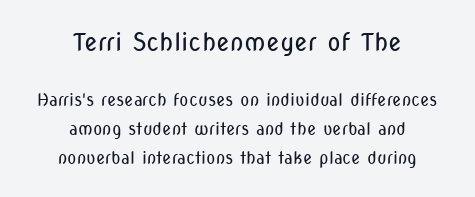
The image shows 25 px text type, upright; set centered, normal line spacing (1.7x), normal letter spacing, not underlined; the first (top) block is 1.47x larger.
